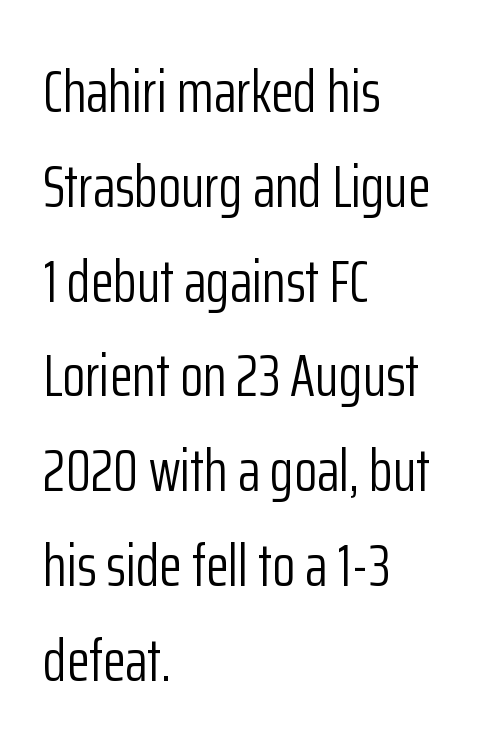
Compared with a typical body face, this is equally light or lighter still. Is this a fixed-width face? No — the glyphs have proportional, varying widths. Is this a sans? Yes — the strokes have no serifs. Visually the block forms a straight wall on the left and a jagged coastline on the right.
